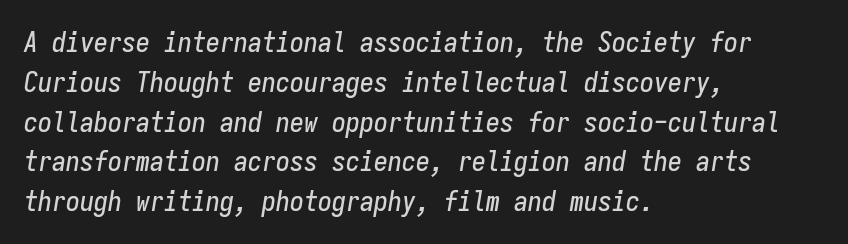
The image shows 28 px condensed type, italic (leaning right), monospaced; set left-aligned, normal line spacing (1.42x), normal letter spacing, not underlined; low stroke contrast and a medium x-height.
